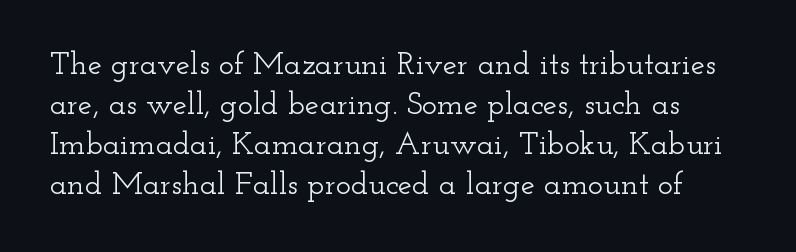
{"serif": "yes", "italic": "no", "width": "wide", "stroke_contrast": "low", "x_height": "small", "monospaced": "no", "underline": "no", "line_spacing": "normal", "line_spacing_ratio": 1.25, "letter_spacing": "normal", "letter_spacing_em": 0.0, "glyph_px": 32}
